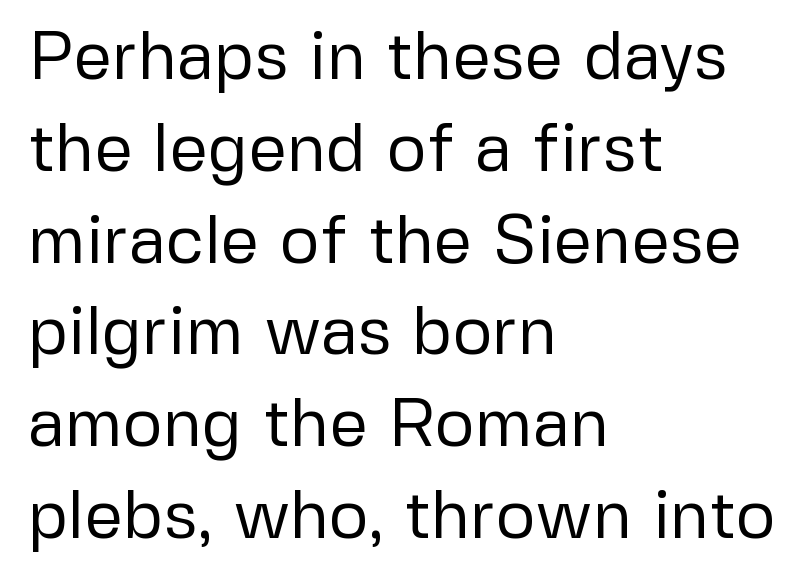
The image shows 68 px regular-weight sans-serif type, upright; set left-aligned, normal line spacing (1.35x), normal letter spacing, not underlined; low stroke contrast and a medium x-height.
